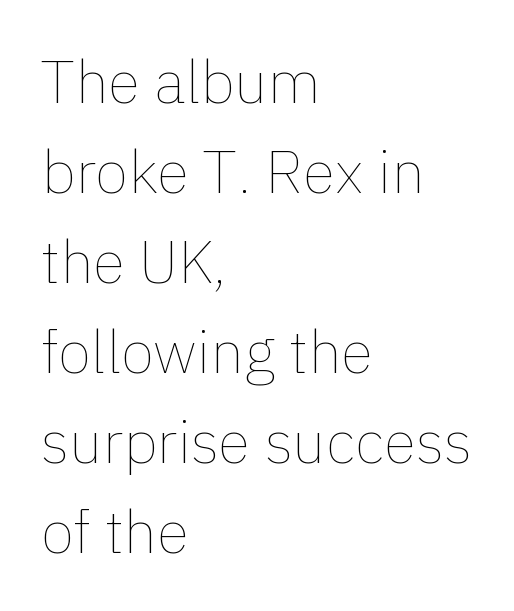
The image shows 60 px thin type, upright; set left-aligned, normal line spacing (1.5x), normal letter spacing, not underlined; a medium x-height.
